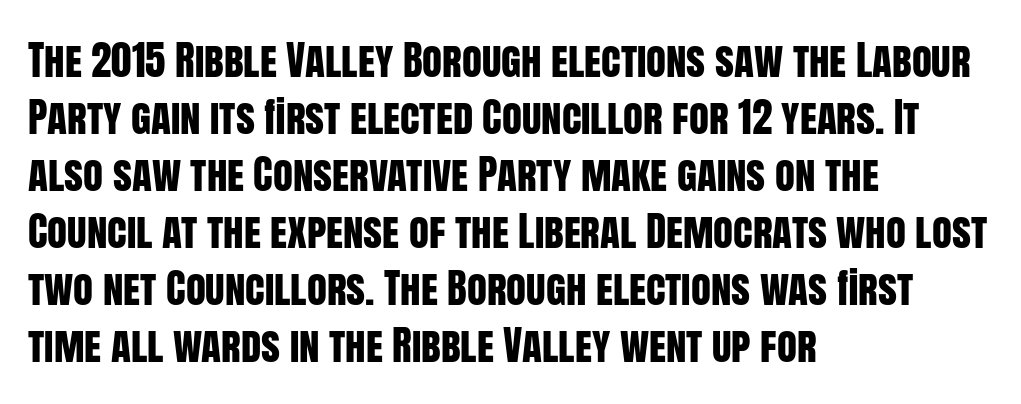
The letters advance in unequal steps, a hallmark of proportional type. Honestly, there is no underline to notice here at all. Regular leading. Between one letter and the next there's only the usual sliver of space.
